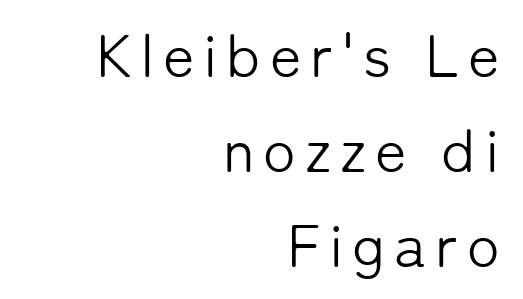
A roman cut, with each character standing at attention. The weight would be labelled regular, book, light, or lighter still. One-word summary of the alignment: right. Successive baselines arrive at the customary interval.
